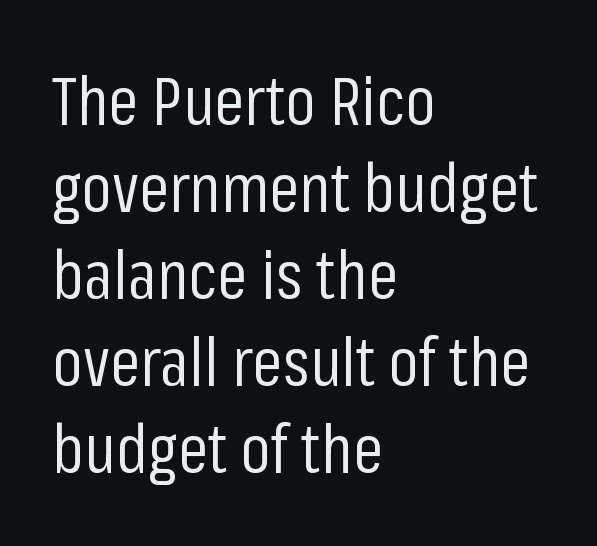
The image shows 68 px regular-weight, condensed sans-serif type, upright; set left-aligned, normal line spacing (1.28x), normal letter spacing, not underlined; low stroke contrast and a medium x-height.
